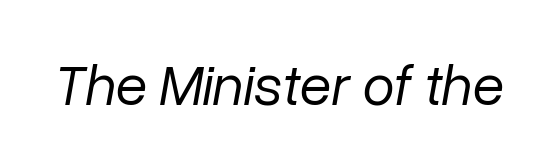
{"italic": "yes", "lean": "right", "slant_degrees": 10, "bold": "no", "weight": "regular", "width": "normal", "stroke_contrast": "low", "x_height": "medium", "monospaced": "no", "underline": "no", "letter_spacing": "normal", "letter_spacing_em": 0.0, "glyph_px": 58}
